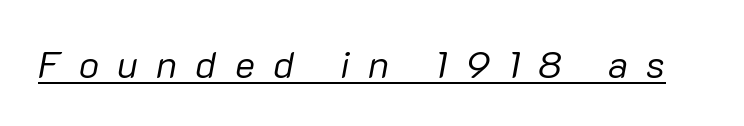
{"italic": "yes", "lean": "right", "slant_degrees": 10, "bold": "no", "weight": "regular", "width": "normal", "stroke_contrast": "low", "x_height": "medium", "monospaced": "no", "underline": "yes", "letter_spacing": "wide", "letter_spacing_em": 0.48, "glyph_px": 38}
